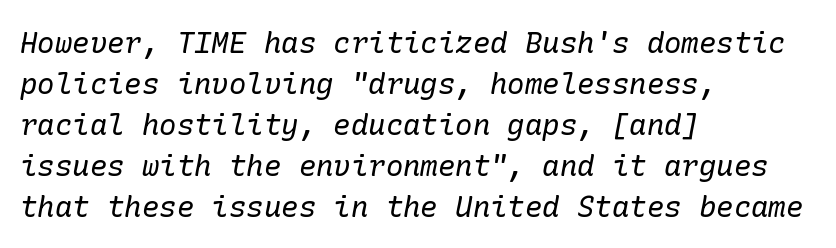
Italic? Definitely — the glyphs are oblique. The typeface has the unassuming heft of standard copy or less. The setting favours the left margin, as ordinary paragraphs usually do. Honestly, the row spacing looks completely unremarkable.
